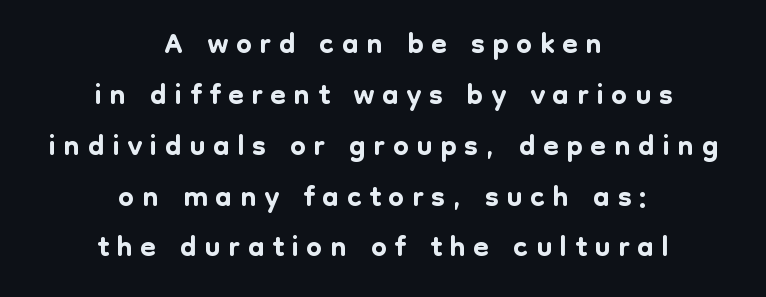
Successive baselines arrive quickly, one right under another. Words float on clear page, feet unadorned. The whitespace from short lines is split evenly between both sides. You can tell it's not italic because the verticals are truly vertical.
